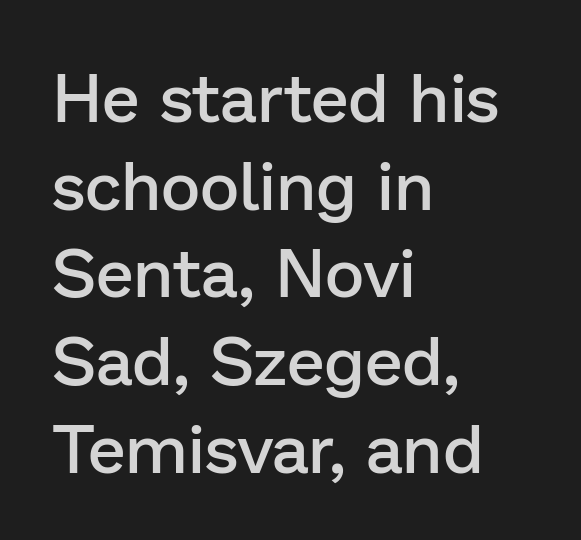
{"serif": "no", "italic": "no", "bold": "semi", "weight": "semibold", "width": "normal", "stroke_contrast": "low", "x_height": "medium", "monospaced": "no", "underline": "no", "align": "left", "line_spacing": "normal", "line_spacing_ratio": 1.29, "letter_spacing": "normal", "letter_spacing_em": 0.0, "glyph_px": 68}
